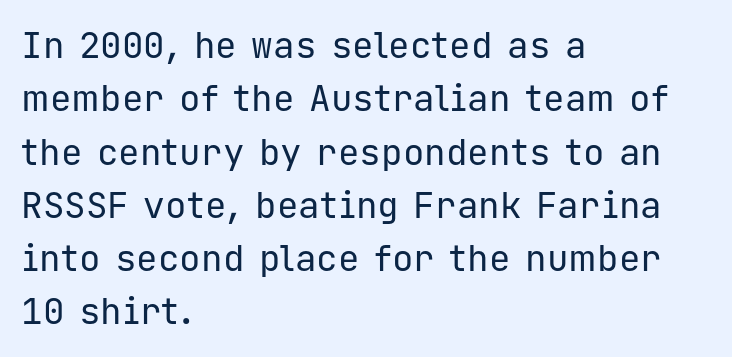
Stem width sits at or under what a default text font uses. This rendering leaves character spacing at its baseline value. Rows of type keep a routine distance in the vertical direction. Leftover space on each line is placed entirely after the last word.
